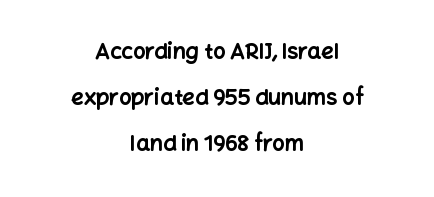
Interline gaps are noticeably wide in this sample. Do the letters lean? They stand straight. Type without underlining. Reading down the block, each line starts at a different indent, mirrored at its end. Tracking value appears to be zero — textbook default spacing. The strokes are fattened all the way to bold.
